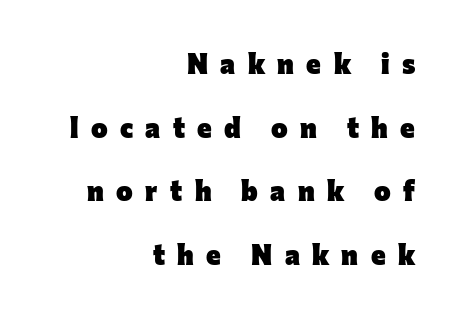
{"serif": "no", "italic": "no", "bold": "yes", "weight": "heavy", "width": "normal", "stroke_contrast": "low", "x_height": "medium", "monospaced": "no", "underline": "no", "align": "right", "line_spacing": "loose", "line_spacing_ratio": 2.27, "letter_spacing": "wide", "letter_spacing_em": 0.44, "glyph_px": 28}
